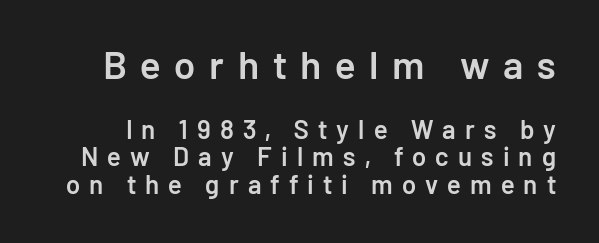
The image shows 39 px semibold sans-serif type, upright; set tight line spacing (1.05x), unusually wide letter spacing (+0.35 em), not underlined; the first (top) block is 1.5x larger; low stroke contrast and a medium x-height.
